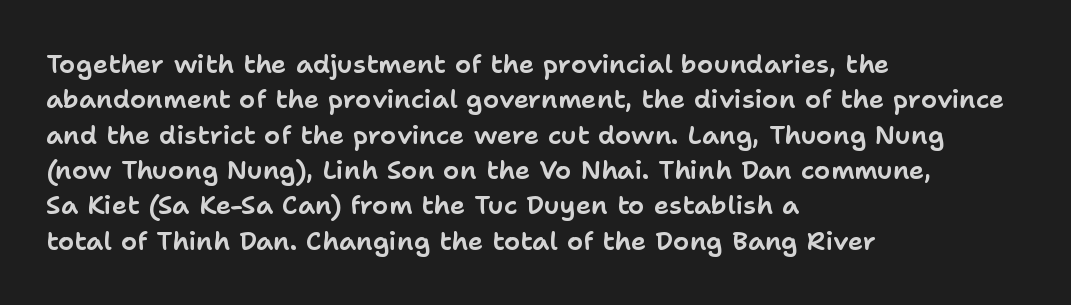
{"italic": "no", "underline": "no", "align": "left", "line_spacing": "normal", "line_spacing_ratio": 1.36, "letter_spacing": "normal", "letter_spacing_em": 0.0, "glyph_px": 26}
